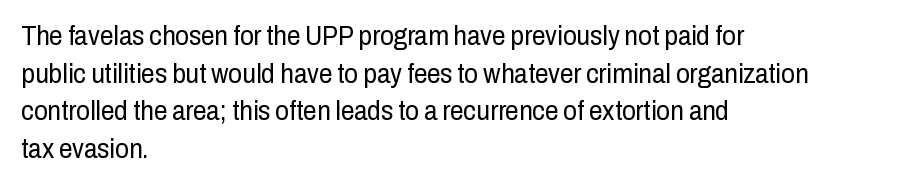
The image shows 27 px text type, upright; set left-aligned, normal line spacing (1.39x), normal letter spacing, not underlined.
